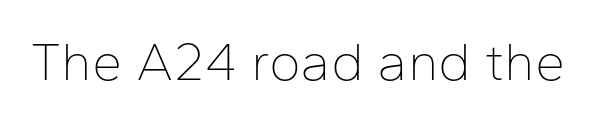
Q: Is the text bold? A: No.
Q: Is the text italic (slanted)? A: No, it is upright.
Q: Is the typeface a serif or a sans-serif typeface? A: Sans-serif.
Q: Is the text underlined? A: No.
Q: Is the spacing between letters normal or unusually wide? A: Normal.
Q: Width (condensed, normal, or wide)? A: Normal.
Q: Stroke contrast? A: Low.
Q: x-height? A: Medium.
Q: Monospaced? A: No.
